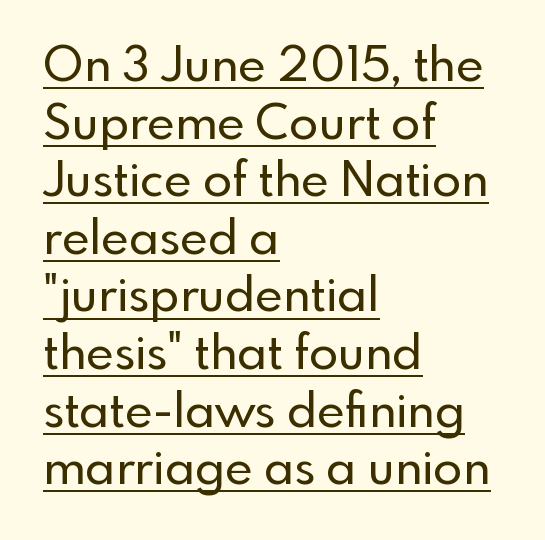
Q: Is the text italic (slanted)? A: No, it is upright.
Q: Is the typeface a serif or a sans-serif typeface? A: Sans-serif.
Q: Is the text underlined? A: Yes.
Q: How is the paragraph aligned? A: Left-aligned.
Q: Is the spacing between letters normal or unusually wide? A: Normal.
Q: Width (condensed, normal, or wide)? A: Normal.
Q: x-height? A: Small.
Q: Monospaced? A: No.
